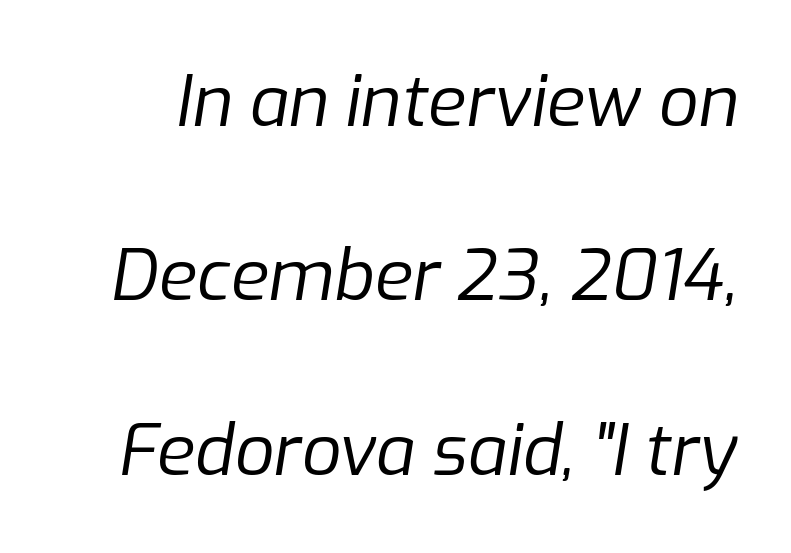
{"italic": "yes", "lean": "right", "slant_degrees": 9, "bold": "no", "weight": "regular", "width": "normal", "stroke_contrast": "low", "x_height": "medium", "monospaced": "no", "underline": "no", "line_spacing": "loose", "line_spacing_ratio": 2.49, "letter_spacing": "normal", "letter_spacing_em": 0.0, "glyph_px": 70}
